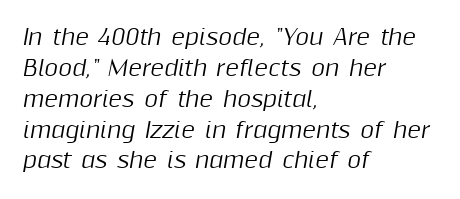
The image shows 21 px text type, italic (leaning right); set left-aligned, normal line spacing (1.47x), normal letter spacing, not underlined.
